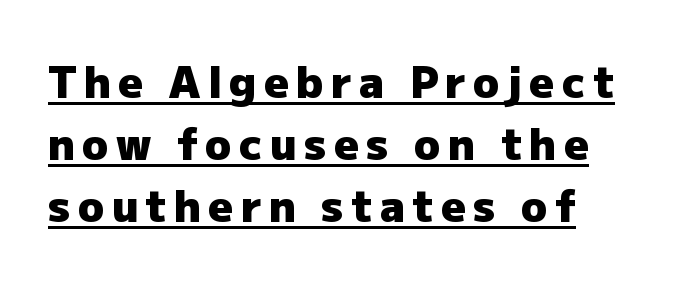
{"serif": "no", "italic": "no", "bold": "yes", "weight": "heavy", "width": "normal", "stroke_contrast": "low", "x_height": "medium", "monospaced": "no", "underline": "yes", "align": "left", "line_spacing": "normal", "line_spacing_ratio": 1.44, "glyph_px": 43}
